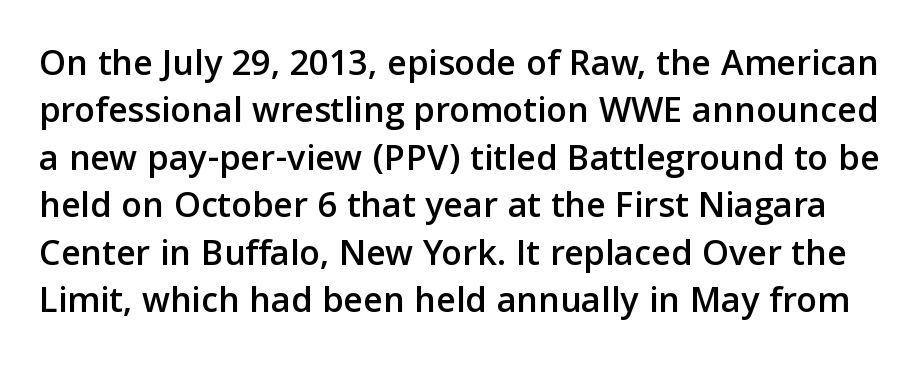
{"serif": "no", "italic": "no", "width": "normal", "stroke_contrast": "low", "x_height": "medium", "monospaced": "no", "underline": "no", "line_spacing": "normal", "line_spacing_ratio": 1.25, "letter_spacing": "normal", "letter_spacing_em": 0.0, "glyph_px": 38}
